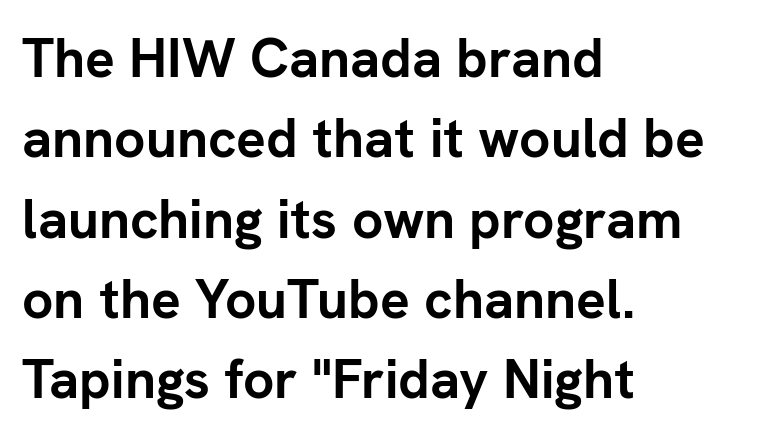
{"serif": "no", "italic": "no", "bold": "yes", "weight": "semibold", "width": "normal", "stroke_contrast": "low", "x_height": "medium", "monospaced": "no", "underline": "no", "align": "left", "line_spacing": "normal", "line_spacing_ratio": 1.46, "letter_spacing": "normal", "letter_spacing_em": 0.0, "glyph_px": 55}
